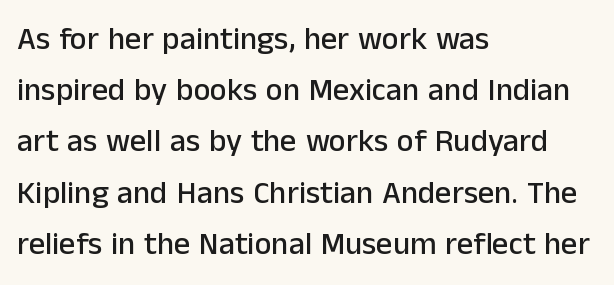
{"serif": "no", "italic": "no", "width": "normal", "stroke_contrast": "low", "x_height": "medium", "monospaced": "no", "underline": "no", "align": "left", "line_spacing": "normal", "line_spacing_ratio": 1.6, "letter_spacing": "normal", "letter_spacing_em": 0.0, "glyph_px": 32}
